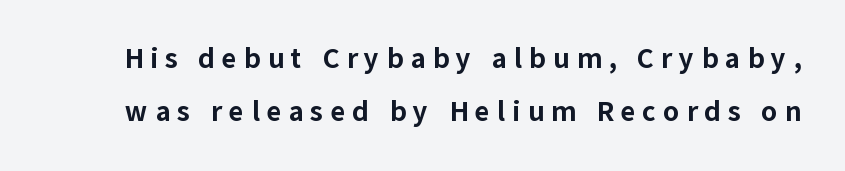
This is the regular roman posture of the typeface. Successive baselines arrive slowly, with a big drop between each. Set as a true bold cut, around the 700 mark. The horizontal fit of the characters is loose and conspicuously gappy. Rule under the text: the space is simply empty.
